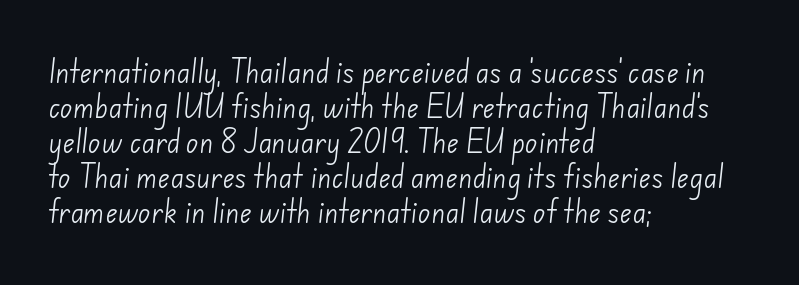
The space directly below the letters is spotless. In terms of leading, this rendering sits right in the middle. Notice how the passage keeps a crisp vertical edge on the left only. Tracking here is standard; glyphs follow each other at the usual distance.
